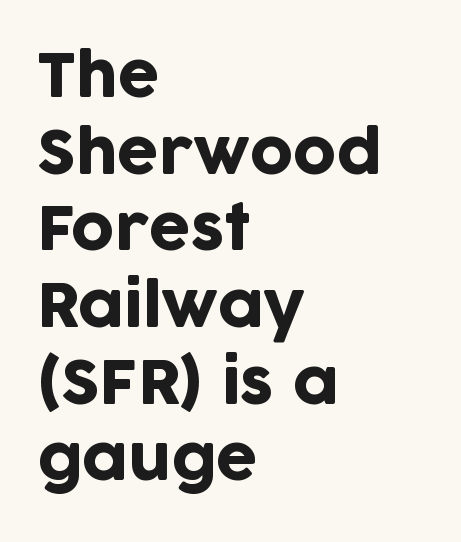
{"serif": "no", "italic": "no", "width": "normal", "stroke_contrast": "low", "x_height": "large", "monospaced": "no", "underline": "no", "align": "left", "line_spacing": "normal", "line_spacing_ratio": 1.3, "letter_spacing": "normal", "letter_spacing_em": 0.0, "glyph_px": 59}
